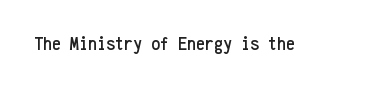
{"italic": "no", "underline": "no", "letter_spacing": "normal", "letter_spacing_em": 0.0, "glyph_px": 20}
